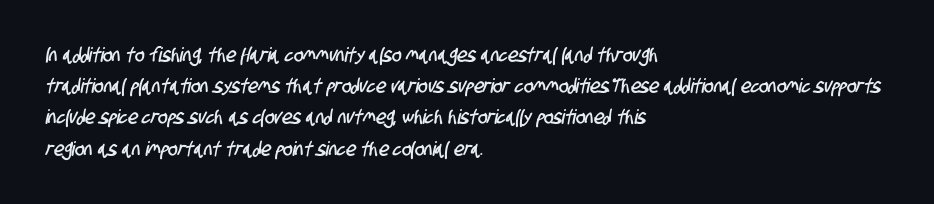
Q: Is the text underlined? A: No.
Q: How is the paragraph aligned? A: Left-aligned.
Q: Is the spacing between letters normal or unusually wide? A: Normal.
Q: Is the spacing between lines tight, normal or loose? A: Normal.
